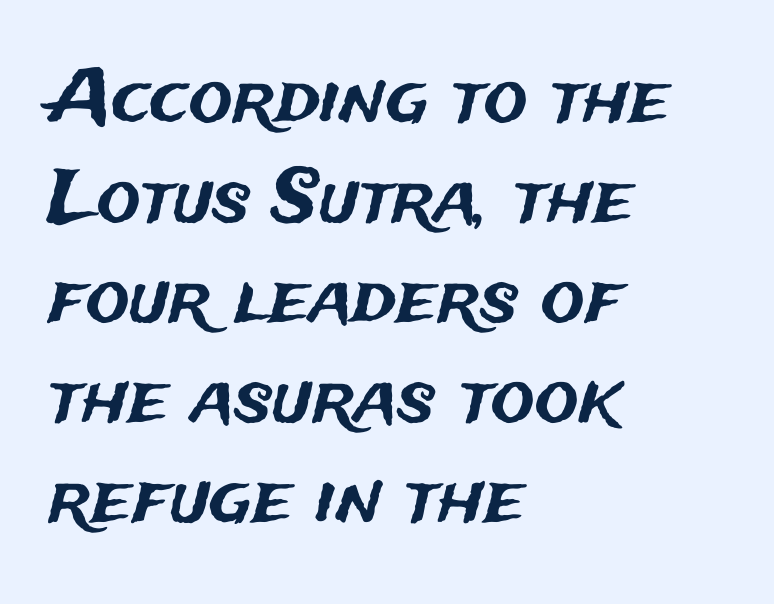
Q: Is the text italic (slanted)? A: Yes.
Q: Is the typeface a serif or a sans-serif typeface? A: Sans-serif.
Q: Is the text underlined? A: No.
Q: How is the paragraph aligned? A: Left-aligned.
Q: Is the spacing between letters normal or unusually wide? A: Normal.
Q: Is the spacing between lines tight, normal or loose? A: Normal.
Q: Width (condensed, normal, or wide)? A: Normal.
Q: Stroke contrast? A: Medium.
Q: x-height? A: Medium.
Q: Monospaced? A: No.
